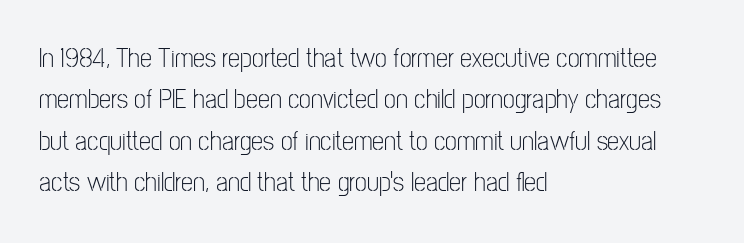
In terms of leading, this rendering sits right in the middle. The lettering stays uniformly vertical, giving the passage a roman look. Decoration check: the copy has no underline. The passage shown is not bold in any degree. How are the letters spaced? Ordinarily, with no added tracking.
